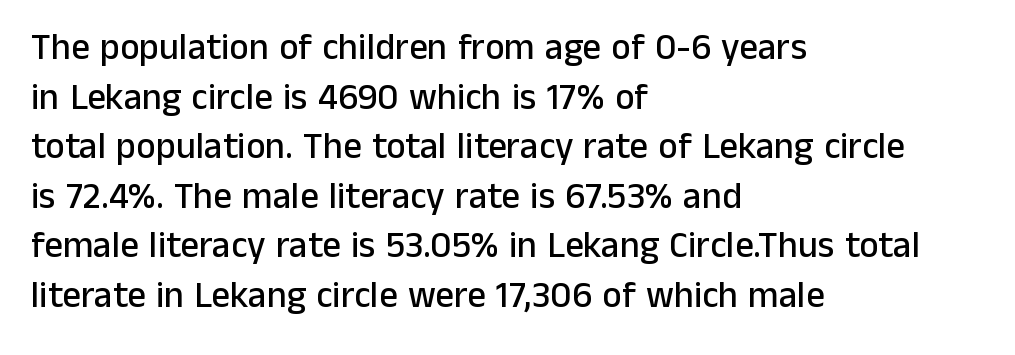
{"serif": "no", "italic": "no", "width": "normal", "stroke_contrast": "low", "x_height": "medium", "monospaced": "no", "underline": "no", "align": "left", "line_spacing": "normal", "line_spacing_ratio": 1.34, "letter_spacing": "normal", "letter_spacing_em": 0.0, "glyph_px": 37}
